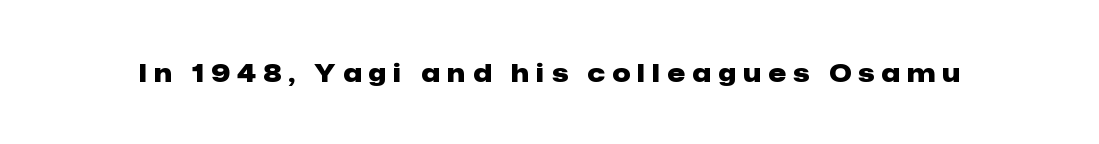
Is the letter spacing exaggerated? Yes — the characters are pushed far apart. Quick note: not italic, upright. Anything drawn beneath the words? Only blank space. Summary of weight: heavy, a full bold.
